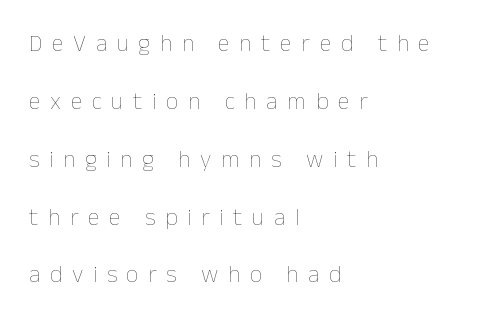
Horizontal bands of white between lines are thick stripes. Bold? No — there's no thickening of the strokes. The line texture is sparse and dotted thanks to wide tracking. Letters rest on an invisible, unmarked baseline. This rendering uses left alignment, leaving the right contour irregular. Ascenders rise straight up at ninety degrees.
